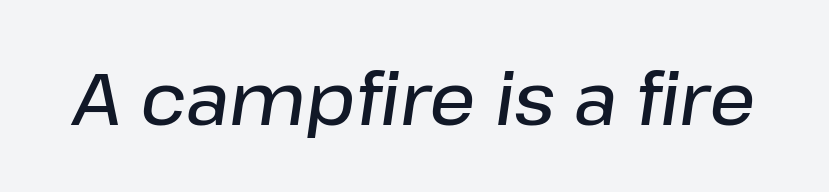
Q: Is the text bold? A: Semi-bold.
Q: Is the text italic (slanted)? A: Yes, it leans right by about 8 degrees.
Q: Is the text underlined? A: No.
Q: Is the spacing between letters normal or unusually wide? A: Normal.
Q: Width (condensed, normal, or wide)? A: Normal.
Q: Stroke contrast? A: Low.
Q: x-height? A: Medium.
Q: Monospaced? A: No.
